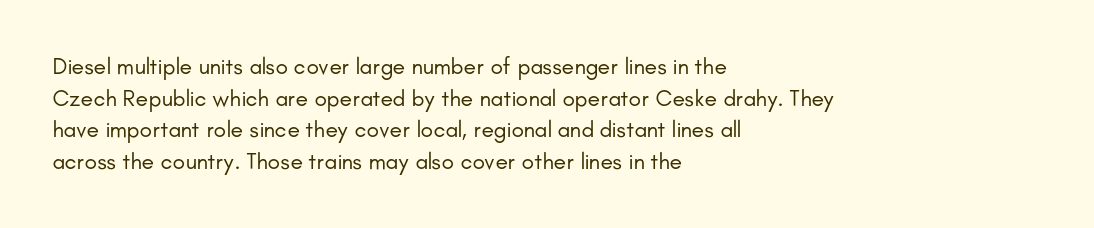
The image shows 23 px text type, upright; set left-aligned, normal line spacing (1.38x), normal letter spacing, not underlined.
